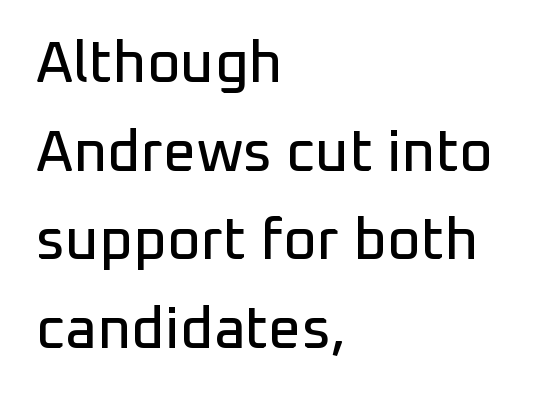
Q: Is the text italic (slanted)? A: No, it is upright.
Q: Is the typeface a serif or a sans-serif typeface? A: Sans-serif.
Q: Is the text underlined? A: No.
Q: How is the paragraph aligned? A: Left-aligned.
Q: Is the spacing between letters normal or unusually wide? A: Normal.
Q: Is the spacing between lines tight, normal or loose? A: Normal.
Q: Width (condensed, normal, or wide)? A: Normal.
Q: Stroke contrast? A: Low.
Q: x-height? A: Medium.
Q: Monospaced? A: No.
